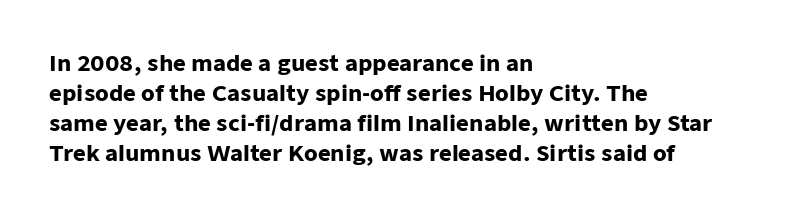
{"italic": "no", "bold": "yes", "underline": "no", "align": "left", "line_spacing": "normal", "line_spacing_ratio": 1.36, "letter_spacing": "normal", "letter_spacing_em": 0.0, "glyph_px": 22}
